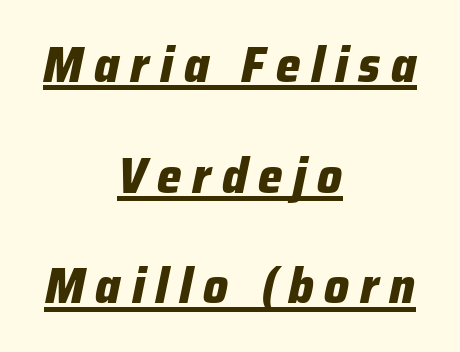
Plenty of ink on the page — the face is bold. Looks like regular typesetting: each glyph gets only the width it needs. Leading: increased. The text block is weighted toward neither margin, spreading evenly from the middle. The string is rendered with underlining switched on. The letters are slanted; this is an italic face.
